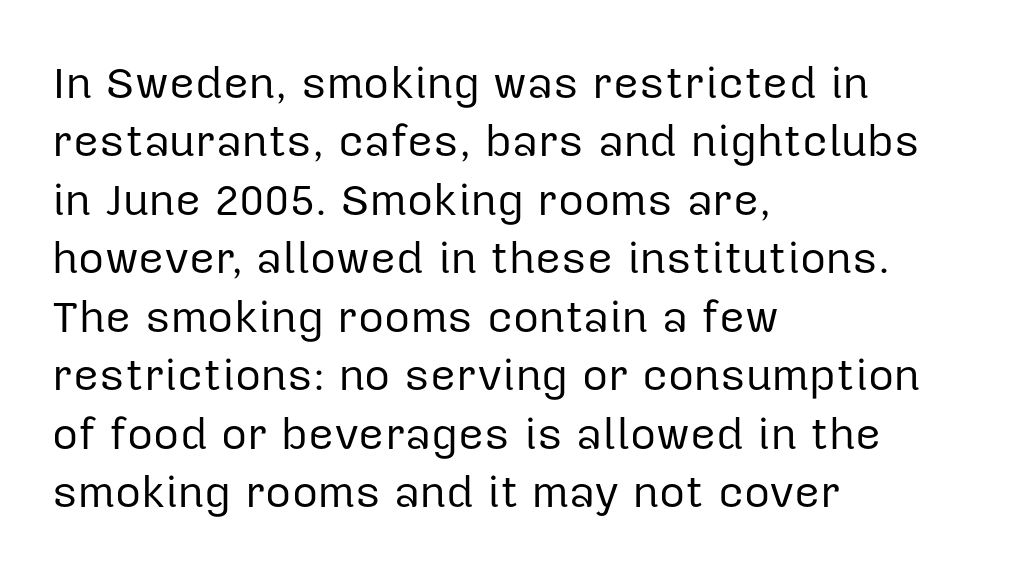
Quick note: interline space is typical. Each letter's strokes conclude bluntly, with no projecting serifs. Every character sits straight up, as roman type does. Where is the straight margin? On the left. Bold? No — there's no thickening of the strokes.
